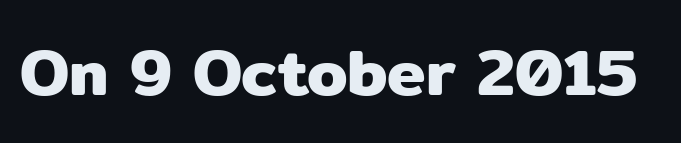
Q: Is the text italic (slanted)? A: No, it is upright.
Q: Is the typeface a serif or a sans-serif typeface? A: Sans-serif.
Q: Is the text underlined? A: No.
Q: Is the spacing between letters normal or unusually wide? A: Normal.
Q: Width (condensed, normal, or wide)? A: Normal.
Q: Stroke contrast? A: Low.
Q: x-height? A: Medium.
Q: Monospaced? A: No.
